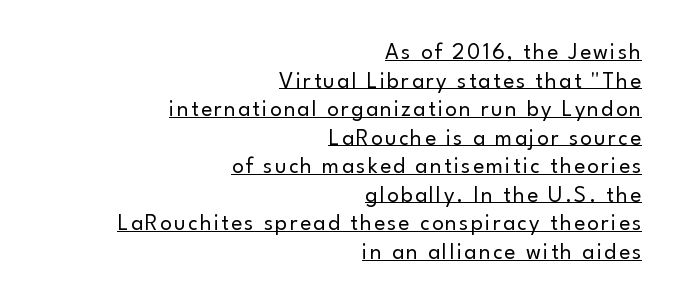
{"italic": "no", "bold": "no", "underline": "yes", "align": "right", "line_spacing_ratio": 1.24, "glyph_px": 23}
